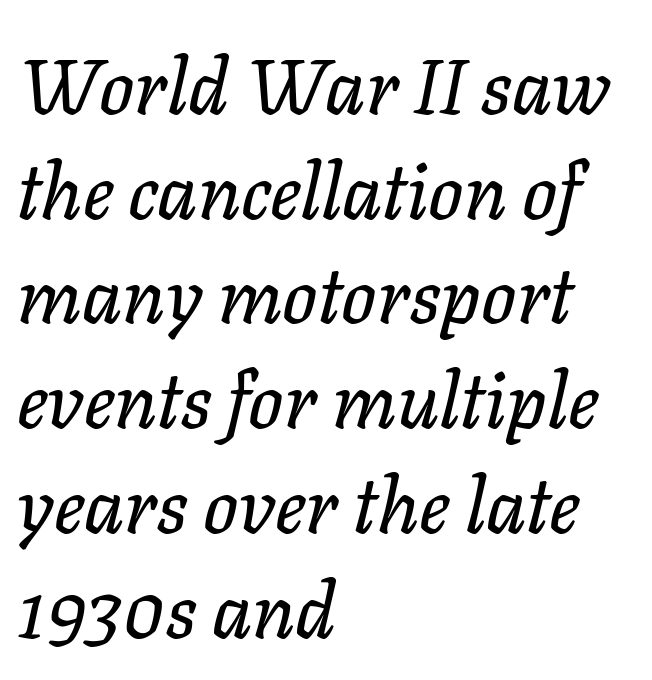
Anything drawn beneath the words? Only blank space. Caption: standard tracking, unaltered. Think of a printed novel: that variable character pitch is what you see here. Italic? Definitely — the glyphs are oblique. The space between consecutive lines is moderate. Each line starts at the same left margin while the right side varies.
